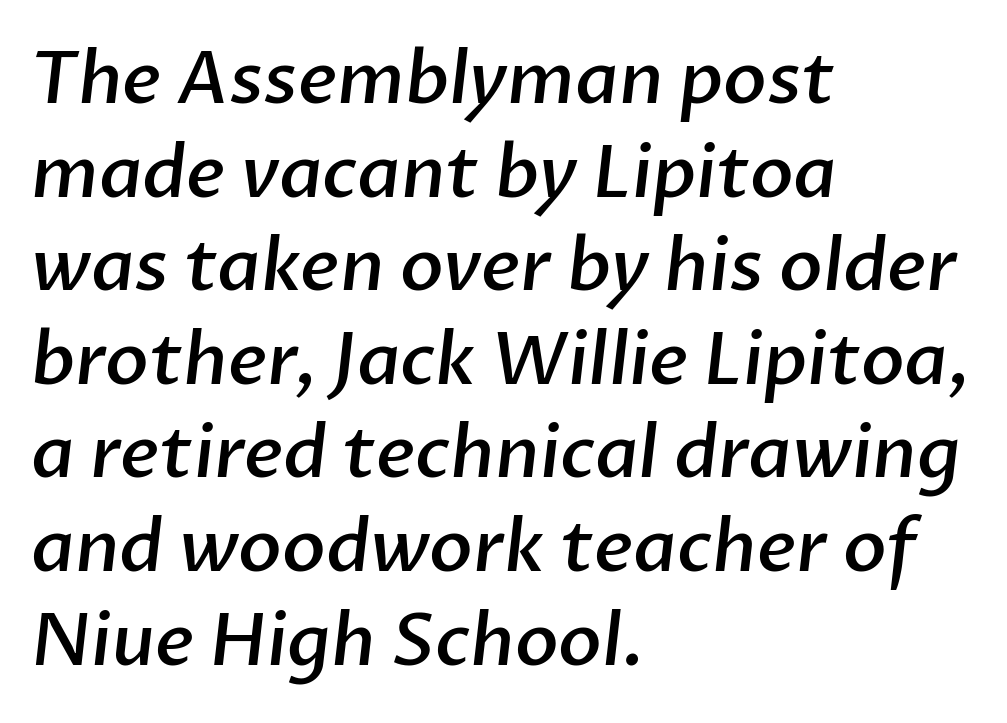
Q: Is the text bold? A: Semi-bold.
Q: Is the typeface a serif or a sans-serif typeface? A: Sans-serif.
Q: Is the text underlined? A: No.
Q: How is the paragraph aligned? A: Left-aligned.
Q: Is the spacing between letters normal or unusually wide? A: Normal.
Q: Is the spacing between lines tight, normal or loose? A: Normal.
Q: Width (condensed, normal, or wide)? A: Normal.
Q: Stroke contrast? A: Low.
Q: x-height? A: Medium.
Q: Monospaced? A: No.
